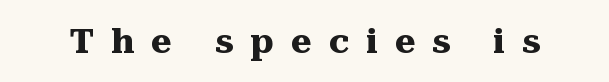
{"serif": "yes", "italic": "no", "bold": "yes", "weight": "heavy", "width": "normal", "stroke_contrast": "medium", "x_height": "medium", "monospaced": "no", "underline": "no", "letter_spacing": "wide", "letter_spacing_em": 0.49, "glyph_px": 35}
